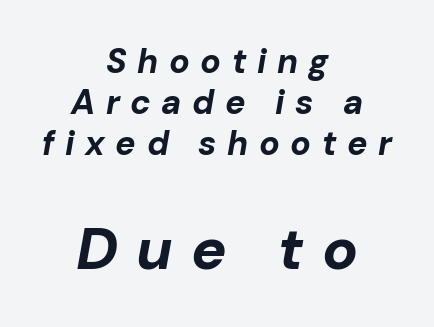
Typeset on center — no edge is straight. Unmarked baselines from the first word to the last. Posture: slanted. Does the bottom block carry the larger type? Yes, it does.
